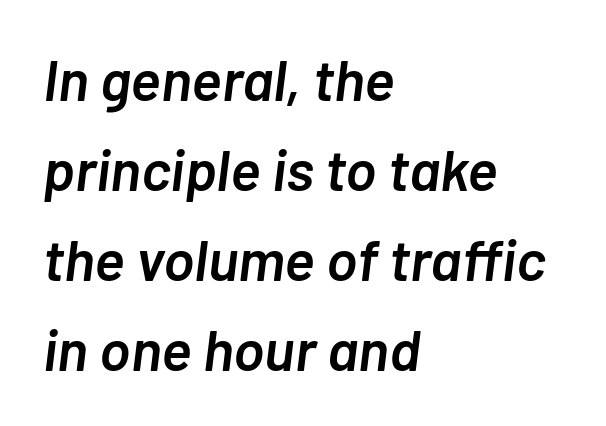
Caption: multi-line text, flush left, ragged right. Varying glyph widths throughout — classic text-font behaviour. This sample uses plain, unmodified letter spacing. The string is rendered with underlining switched off. The rendering applies a slant to the glyphs. A somewhat darkened texture: the type is semibold rather than bold.
